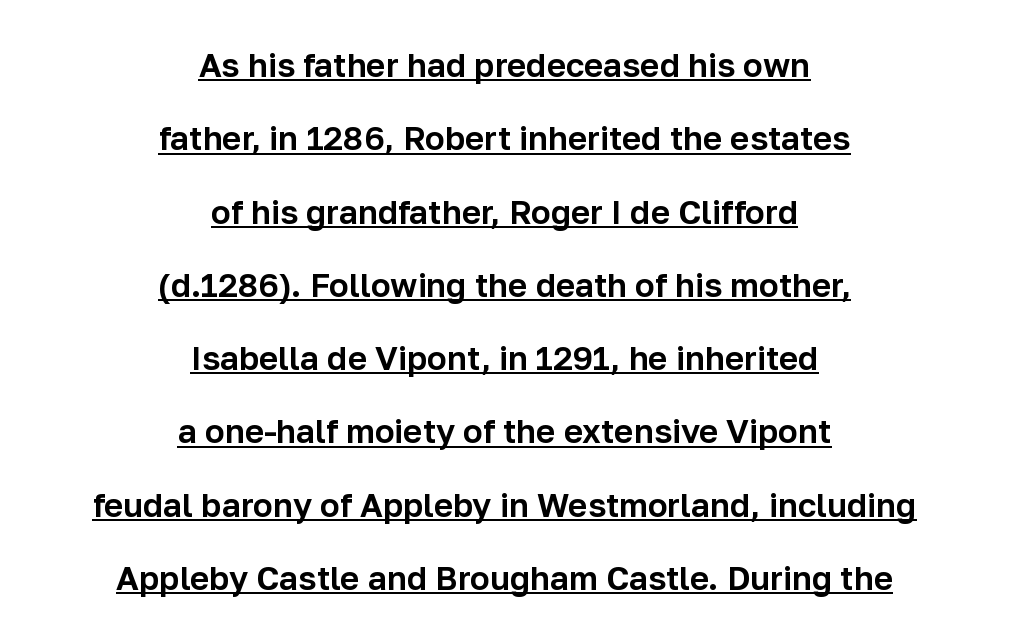
What decoration does the sample have? An underline. Airy leading. Serifs: no, the terminals of the letterforms are clean. The text block is weighted toward neither margin, spreading evenly from the middle. Italic: no, the glyphs are upright roman.
